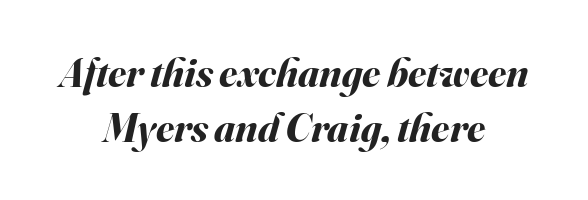
The image shows 41 px bold type, italic (leaning right); set centered, normal line spacing (1.35x), normal letter spacing, not underlined; medium stroke contrast and a small x-height.
